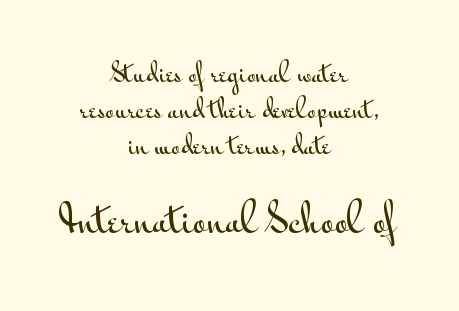
Q: Is the typeface a serif or a sans-serif typeface? A: Sans-serif.
Q: Is the text underlined? A: No.
Q: How is the paragraph aligned? A: Centered.
Q: Is the spacing between letters normal or unusually wide? A: Normal.
Q: Is the spacing between lines tight, normal or loose? A: Normal.
Q: Which block of text is set in a larger size, the first (top) or the second (bottom)? A: The second (bottom) one.
Q: Width (condensed, normal, or wide)? A: Wide.
Q: Stroke contrast? A: Medium.
Q: x-height? A: Small.
Q: Monospaced? A: No.
